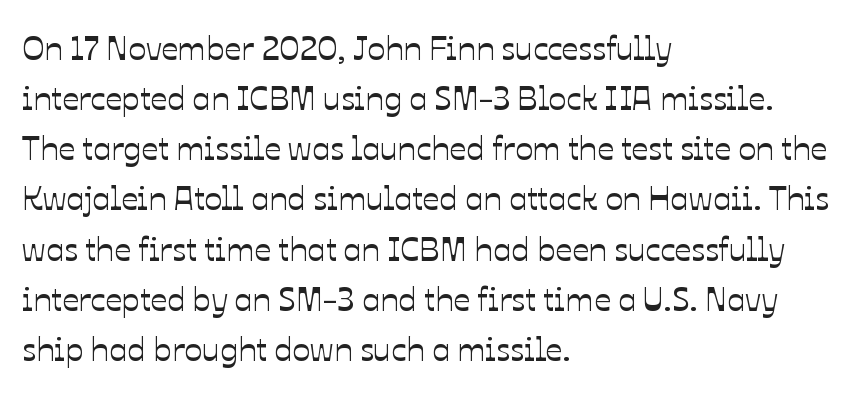
Q: Is the text italic (slanted)? A: No, it is upright.
Q: Is the text underlined? A: No.
Q: How is the paragraph aligned? A: Left-aligned.
Q: Is the spacing between letters normal or unusually wide? A: Normal.
Q: Is the spacing between lines tight, normal or loose? A: Normal.
Q: Width (condensed, normal, or wide)? A: Normal.
Q: Stroke contrast? A: Low.
Q: x-height? A: Medium.
Q: Monospaced? A: No.
